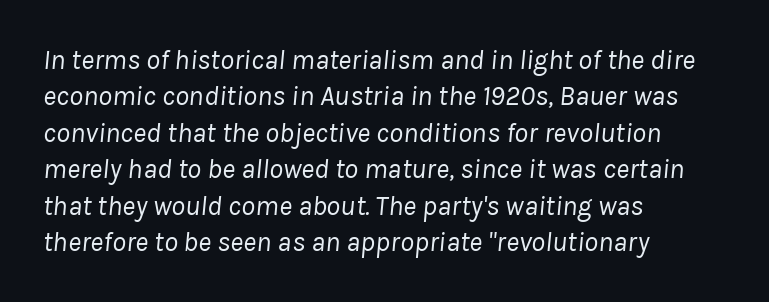
The image shows 28 px regular-weight type, italic (leaning right); set left-aligned, normal line spacing (1.3x), normal letter spacing, not underlined; low stroke contrast and a medium x-height.
